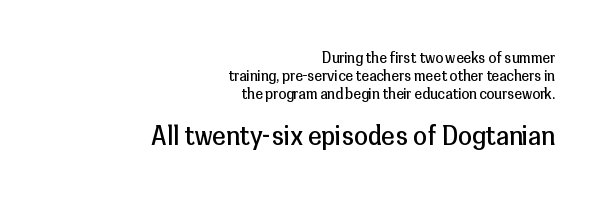
{"italic": "no", "bold": "no", "underline": "no", "align": "right", "line_spacing": "normal", "line_spacing_ratio": 1.28, "letter_spacing": "normal", "letter_spacing_em": 0.0, "larger_block": "second", "size_ratio": 1.79, "glyph_px": 25}
